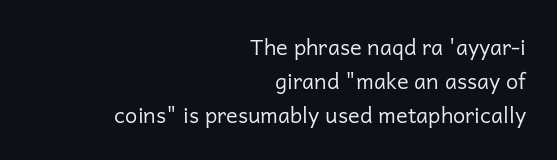
Q: Is the text bold? A: No.
Q: Is the text italic (slanted)? A: No, it is upright.
Q: Is the text underlined? A: No.
Q: How is the paragraph aligned? A: Right-aligned.
Q: Is the spacing between letters normal or unusually wide? A: Normal.
Q: Is the spacing between lines tight, normal or loose? A: Normal.
